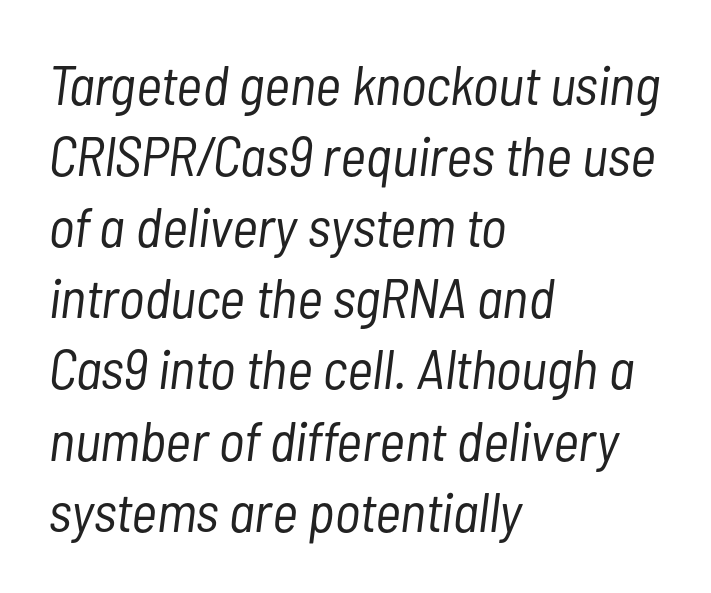
The image shows 56 px light, condensed type, italic (leaning right); set left-aligned, normal line spacing (1.27x), normal letter spacing, not underlined; low stroke contrast and a medium x-height.
